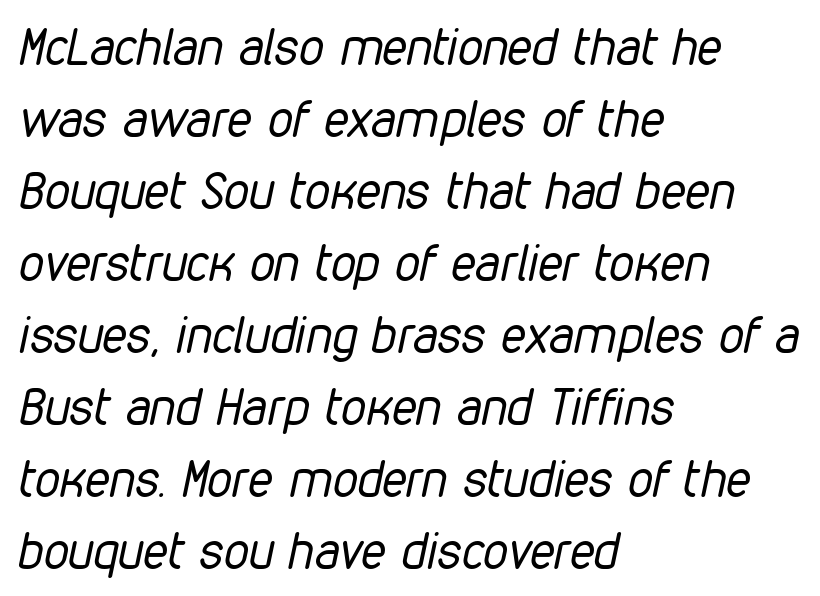
Q: Is the text bold? A: No.
Q: Is the text italic (slanted)? A: Yes, it leans right by about 12 degrees.
Q: Is the text underlined? A: No.
Q: How is the paragraph aligned? A: Left-aligned.
Q: Is the spacing between letters normal or unusually wide? A: Normal.
Q: Is the spacing between lines tight, normal or loose? A: Normal.
Q: Width (condensed, normal, or wide)? A: Condensed.
Q: Stroke contrast? A: Low.
Q: x-height? A: Medium.
Q: Monospaced? A: No.
